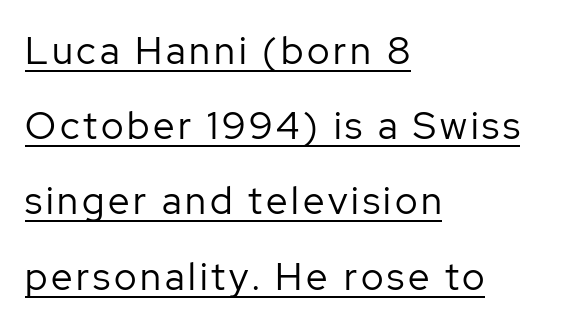
The image shows 38 px regular-weight sans-serif type, upright; set left-aligned, loose line spacing (1.98x), underlined; low stroke contrast and a medium x-height.
